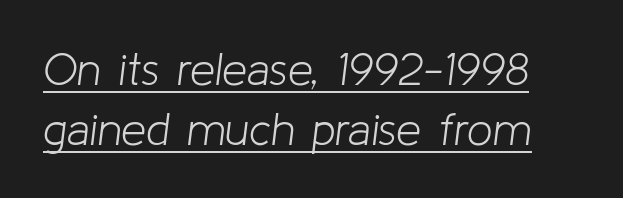
Every character sits at an angle, as italics do. Reading down the column, the eye jumps a familiar distance to each next line. Every word sits above its own underline. Weight: in the light-to-regular range.
